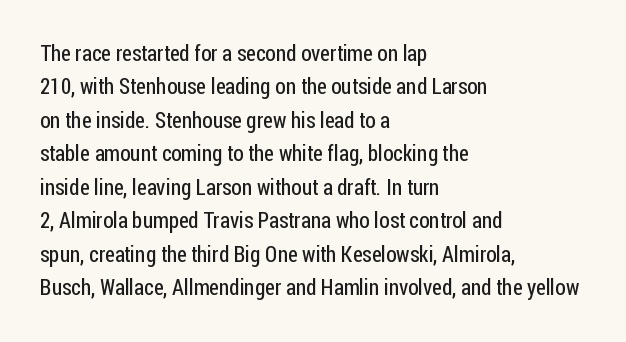
Summary of vertical rhythm: regular, with standard interline spacing. No extra ink here — the face is not bold. Quick note: not italic, upright. Horizontal alignment here is leftward, the default for most running prose.
